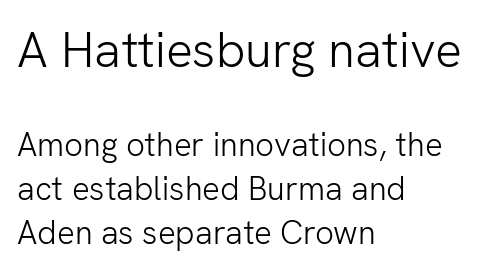
Unbolded letterforms with no extra heft. What's the leading like? Ordinary, nothing unusual. The specimen reads as upright at a glance. A clean baseline with only descenders dipping below it. Character widths vary here, with narrow letters taking less room than wide ones. Where is the straight margin? On the left.
